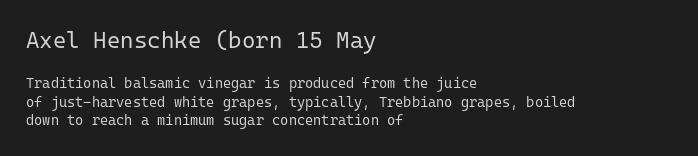
{"italic": "no", "bold": "no", "underline": "no", "align": "left", "line_spacing": "normal", "line_spacing_ratio": 1.33, "letter_spacing": "normal", "letter_spacing_em": 0.0, "larger_block": "first", "size_ratio": 1.64, "glyph_px": 23}
